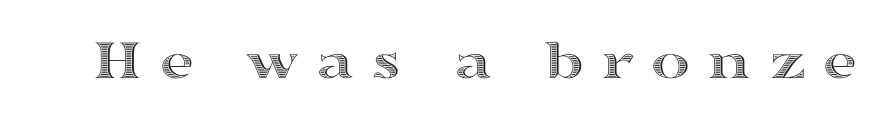
{"italic": "no", "width": "wide", "x_height": "medium", "monospaced": "no", "underline": "no", "letter_spacing": "wide", "letter_spacing_em": 0.28, "glyph_px": 59}
